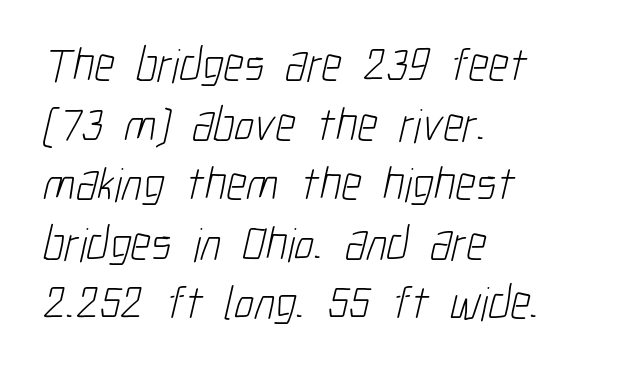
{"serif": "no", "bold": "no", "weight": "light", "width": "condensed", "stroke_contrast": "low", "x_height": "medium", "monospaced": "no", "underline": "no", "align": "left", "line_spacing_ratio": 1.24, "letter_spacing": "normal", "letter_spacing_em": 0.0, "glyph_px": 48}
